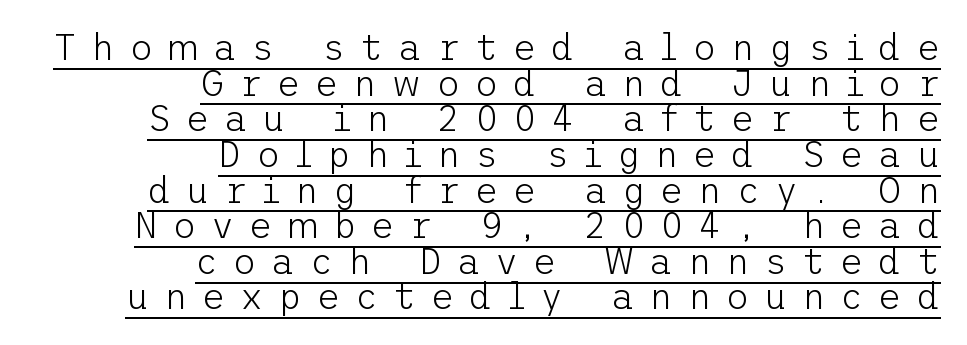
Regarding leading, the lines here are crowded together. The axis of the letterforms is exactly vertical. In designer terms, the underline attribute is active on this setting. Compared with typical body copy, the letter spacing here is much looser. The weight tops out at a normal text grade.
